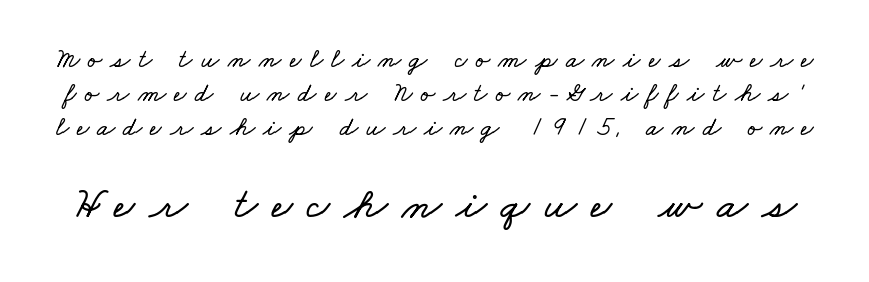
Q: Is the text underlined? A: No.
Q: Is the spacing between letters normal or unusually wide? A: Unusually wide.
Q: Is the spacing between lines tight, normal or loose? A: Normal.
Q: Which block of text is set in a larger size, the first (top) or the second (bottom)? A: The second (bottom) one.
Q: Width (condensed, normal, or wide)? A: Wide.
Q: Stroke contrast? A: Low.
Q: x-height? A: Small.
Q: Monospaced? A: No.
